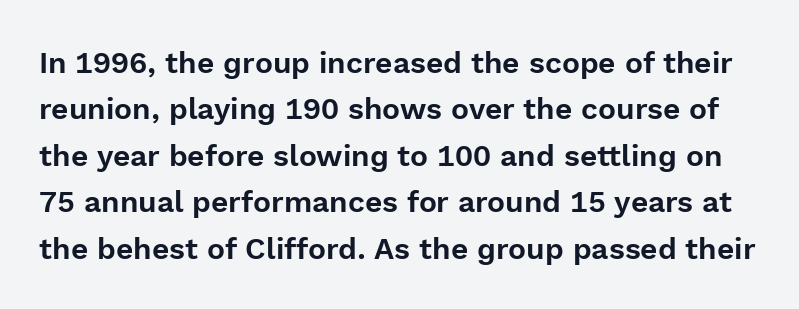
{"serif": "no", "italic": "no", "width": "normal", "x_height": "medium", "monospaced": "no", "underline": "no", "line_spacing": "normal", "line_spacing_ratio": 1.55, "letter_spacing": "normal", "letter_spacing_em": 0.0, "glyph_px": 30}
